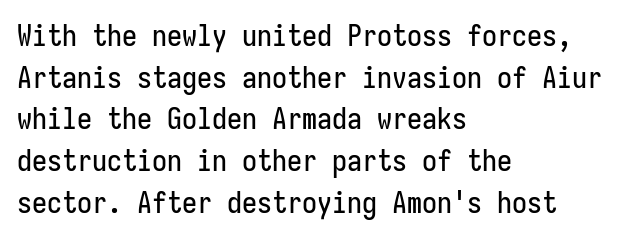
Q: Is the text italic (slanted)? A: No, it is upright.
Q: Is the typeface a serif or a sans-serif typeface? A: Sans-serif.
Q: Is the text underlined? A: No.
Q: How is the paragraph aligned? A: Left-aligned.
Q: Is the spacing between letters normal or unusually wide? A: Normal.
Q: Is the spacing between lines tight, normal or loose? A: Normal.
Q: Width (condensed, normal, or wide)? A: Condensed.
Q: Stroke contrast? A: Low.
Q: x-height? A: Medium.
Q: Monospaced? A: Yes.
